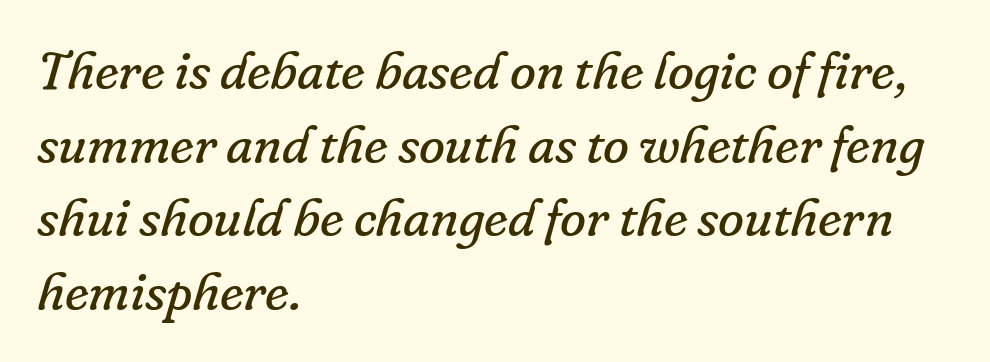
Between one letter and the next there's only the usual sliver of space. Successive baselines arrive at the customary interval. These glyphs show unthickened strokes, regular width or finer. The letters advance in unequal steps, a hallmark of proportional type. Anything drawn beneath the words? Only blank space. Little horizontal feet cap the strokes, marking this as serif type.
